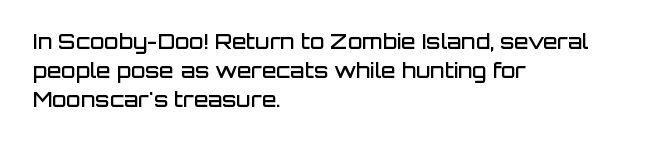
{"italic": "no", "bold": "semi", "underline": "no", "align": "left", "line_spacing": "normal", "line_spacing_ratio": 1.37, "letter_spacing": "normal", "letter_spacing_em": 0.0, "glyph_px": 21}
